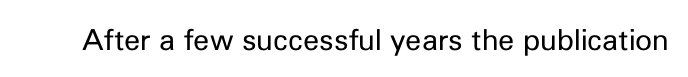
Q: Is the text bold? A: No.
Q: Is the text italic (slanted)? A: No, it is upright.
Q: Is the typeface a serif or a sans-serif typeface? A: Sans-serif.
Q: Is the text underlined? A: No.
Q: Is the spacing between letters normal or unusually wide? A: Normal.
Q: Width (condensed, normal, or wide)? A: Normal.
Q: Stroke contrast? A: Low.
Q: x-height? A: Medium.
Q: Monospaced? A: No.
